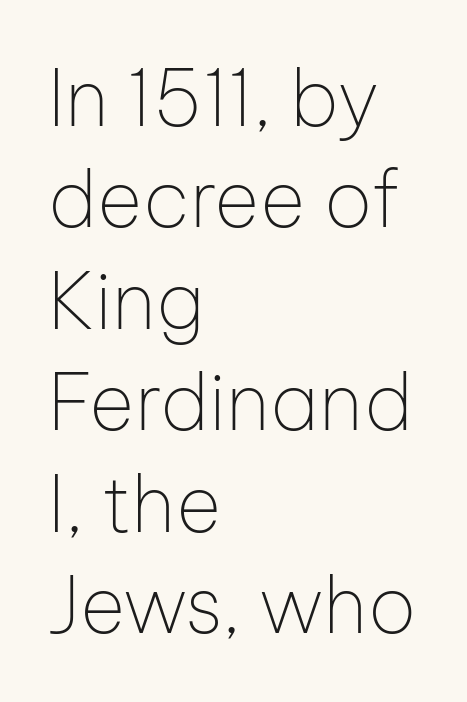
{"serif": "no", "italic": "no", "bold": "no", "weight": "thin", "width": "normal", "stroke_contrast": "low", "x_height": "medium", "monospaced": "no", "underline": "no", "align": "left", "line_spacing": "normal", "line_spacing_ratio": 1.3, "letter_spacing": "normal", "letter_spacing_em": 0.0, "glyph_px": 78}
